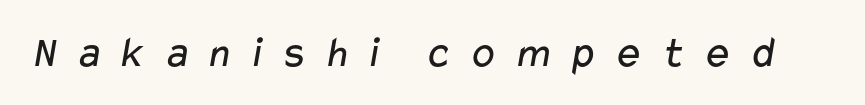
The image shows 44 px regular-weight, wide sans-serif type; set unusually wide letter spacing (+0.35 em), not underlined; low stroke contrast and a medium x-height.
